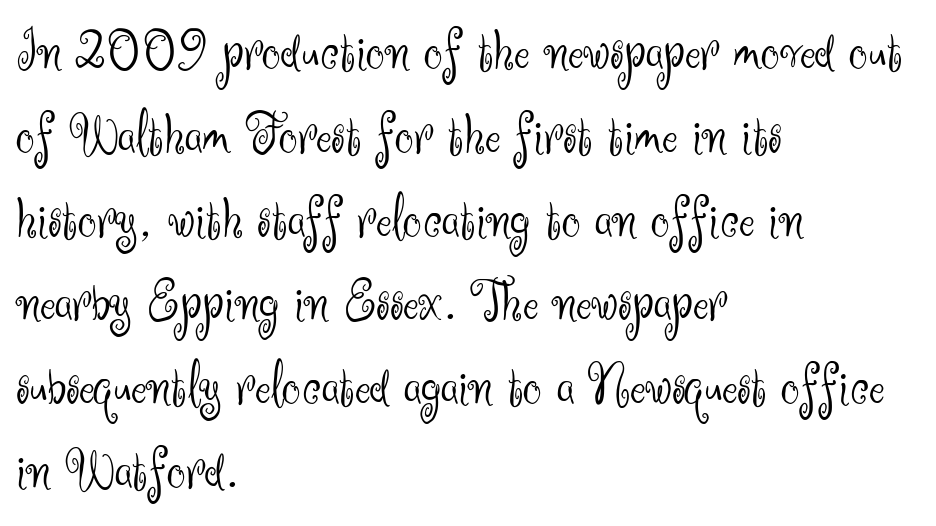
Q: Is the text bold? A: No.
Q: Is the text italic (slanted)? A: No, it is upright.
Q: Is the typeface a serif or a sans-serif typeface? A: Sans-serif.
Q: Is the text underlined? A: No.
Q: How is the paragraph aligned? A: Left-aligned.
Q: Is the spacing between letters normal or unusually wide? A: Normal.
Q: Is the spacing between lines tight, normal or loose? A: Normal.
Q: Width (condensed, normal, or wide)? A: Normal.
Q: Stroke contrast? A: Medium.
Q: x-height? A: Small.
Q: Monospaced? A: No.
